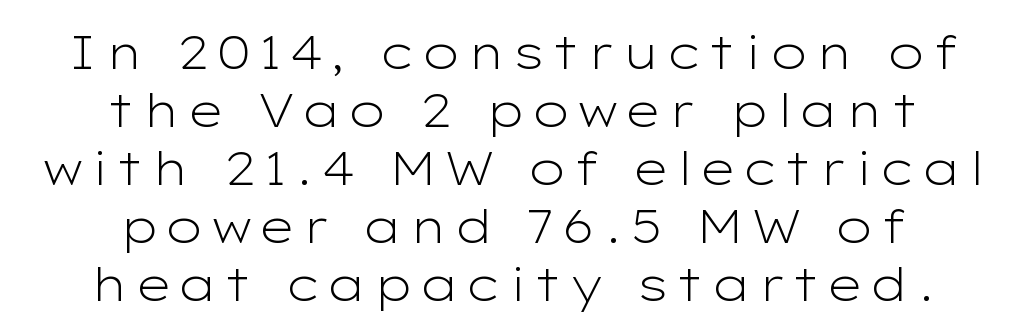
The image shows 46 px light, wide sans-serif type, upright; set centered, normal line spacing (1.26x), not underlined; low stroke contrast and a medium x-height.
